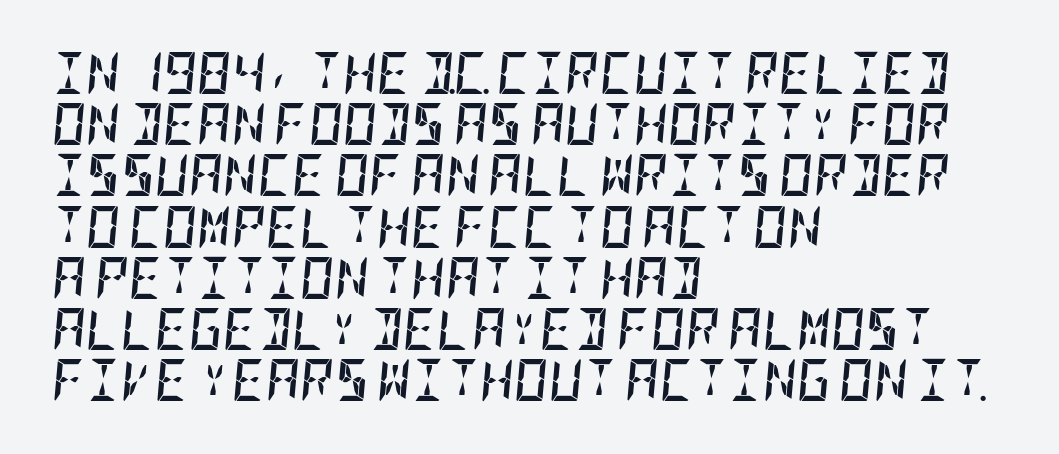
Q: Is the text bold? A: Yes.
Q: Is the text italic (slanted)? A: Yes, it leans right by about 5 degrees.
Q: Is the text underlined? A: No.
Q: How is the paragraph aligned? A: Left-aligned.
Q: Is the spacing between letters normal or unusually wide? A: Normal.
Q: Width (condensed, normal, or wide)? A: Condensed.
Q: Stroke contrast? A: Low.
Q: x-height? A: Large.
